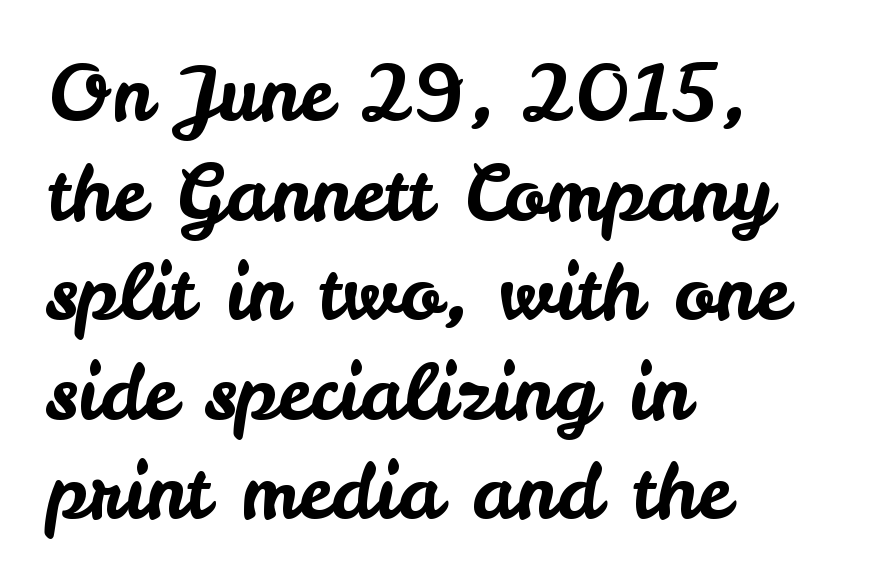
The image shows 76 px sans-serif type; set left-aligned, normal line spacing (1.31x), normal letter spacing, not underlined; low stroke contrast and a small x-height.
